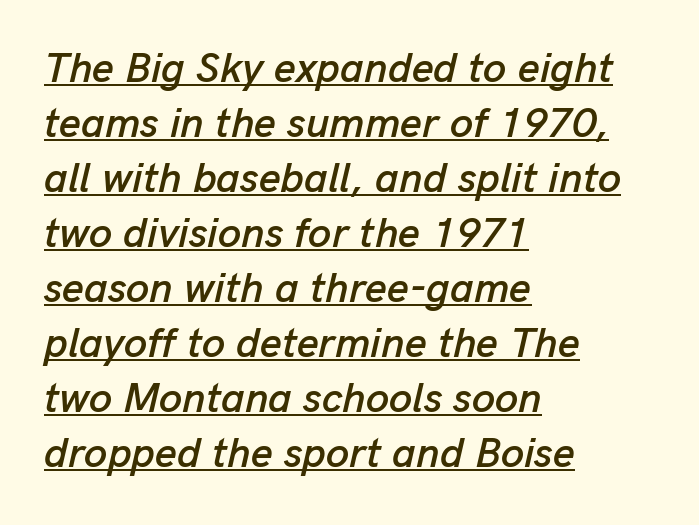
Q: Is the text italic (slanted)? A: Yes, it leans right by about 13 degrees.
Q: Is the text underlined? A: Yes.
Q: How is the paragraph aligned? A: Left-aligned.
Q: Is the spacing between letters normal or unusually wide? A: Normal.
Q: Is the spacing between lines tight, normal or loose? A: Normal.
Q: Width (condensed, normal, or wide)? A: Normal.
Q: Stroke contrast? A: Low.
Q: x-height? A: Medium.
Q: Monospaced? A: No.
